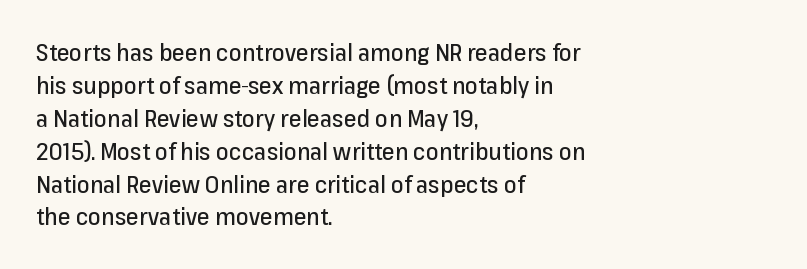
The image shows 23 px text type, upright; set left-aligned, normal line spacing (1.43x), normal letter spacing, not underlined.
